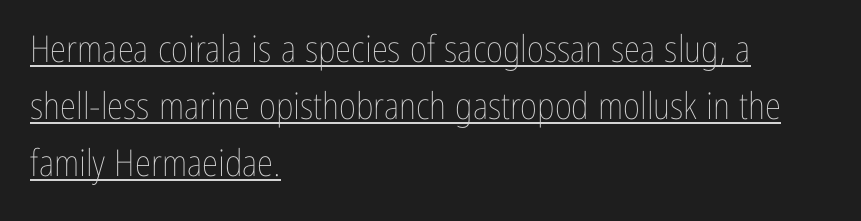
Q: Is the text bold? A: No.
Q: Is the text italic (slanted)? A: No, it is upright.
Q: Is the text underlined? A: Yes.
Q: How is the paragraph aligned? A: Left-aligned.
Q: Is the spacing between letters normal or unusually wide? A: Normal.
Q: Is the spacing between lines tight, normal or loose? A: Normal.
Q: Width (condensed, normal, or wide)? A: Condensed.
Q: Stroke contrast? A: Low.
Q: x-height? A: Medium.
Q: Monospaced? A: No.
